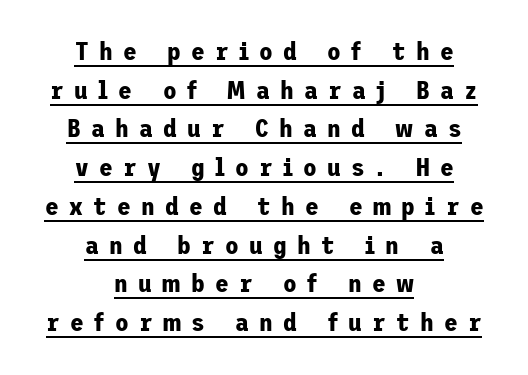
The image shows 25 px bold type, upright; set centered, normal line spacing (1.55x), unusually wide letter spacing (+0.41 em), underlined.
